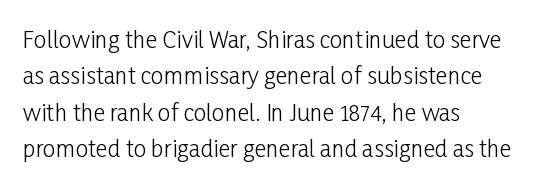
The image shows 23 px text type, upright; set left-aligned, normal line spacing (1.58x), normal letter spacing, not underlined.
